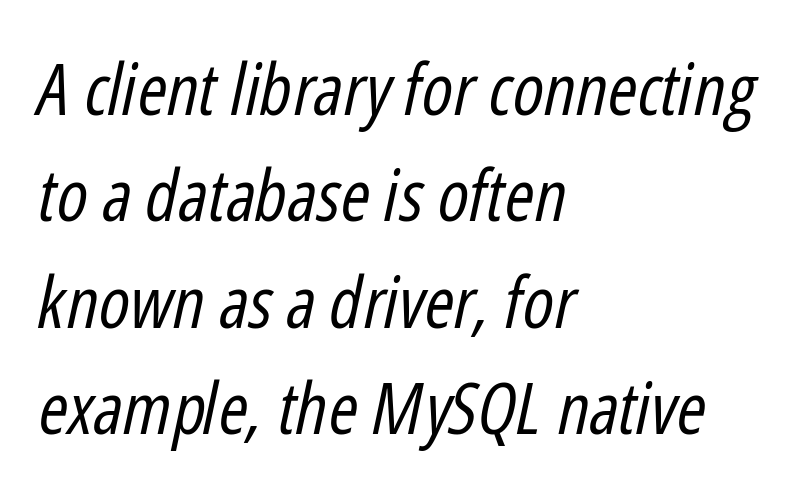
Q: Is the text bold? A: No.
Q: Is the text italic (slanted)? A: Yes, it leans right by about 12 degrees.
Q: Is the text underlined? A: No.
Q: How is the paragraph aligned? A: Left-aligned.
Q: Is the spacing between letters normal or unusually wide? A: Normal.
Q: Is the spacing between lines tight, normal or loose? A: Normal.
Q: Width (condensed, normal, or wide)? A: Condensed.
Q: Stroke contrast? A: Low.
Q: x-height? A: Medium.
Q: Monospaced? A: No.
